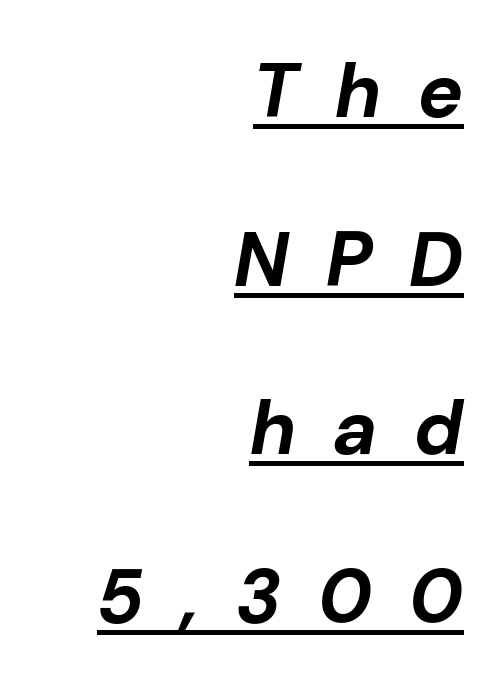
The image shows 76 px bold type, italic (leaning right); set right-aligned, loose line spacing (2.22x), unusually wide letter spacing (+0.49 em), underlined; low stroke contrast and a medium x-height.
